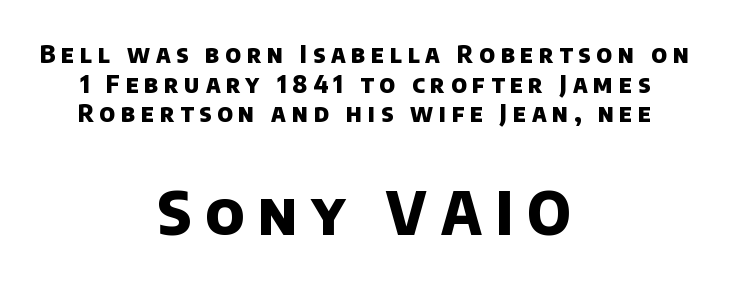
Does the copy run flush right? No — it is centered line by line. Is this a fixed-width face? No — the glyphs have proportional, varying widths. Check the space under the baseline: it is left empty. The block sitting lower on the canvas is the one with enlarged characters.
